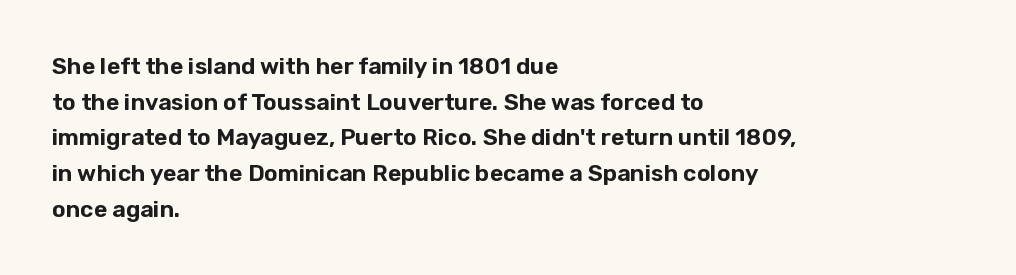
Every row of glyphs begins at an identical x-position on the left. The passage shown has conventional tracking throughout. A typesetter would mark this as roman, not italic. Letters rest on an invisible, unmarked baseline. In terms of leading, this rendering sits right in the middle.
